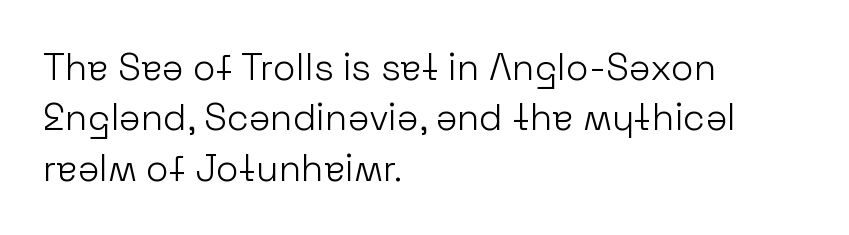
Q: Is the text bold? A: No.
Q: Is the text italic (slanted)? A: No, it is upright.
Q: Is the typeface a serif or a sans-serif typeface? A: Sans-serif.
Q: Is the text underlined? A: No.
Q: How is the paragraph aligned? A: Left-aligned.
Q: Is the spacing between letters normal or unusually wide? A: Normal.
Q: Is the spacing between lines tight, normal or loose? A: Normal.
Q: Width (condensed, normal, or wide)? A: Normal.
Q: Stroke contrast? A: Low.
Q: x-height? A: Medium.
Q: Monospaced? A: No.
